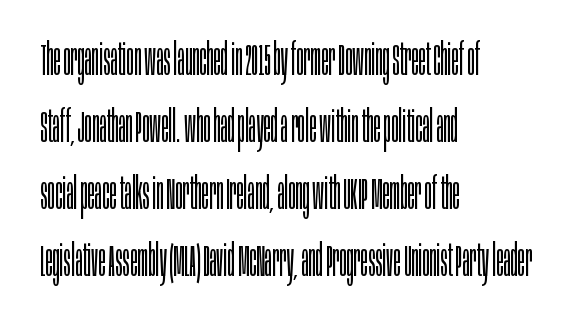
{"serif": "no", "italic": "no", "bold": "no", "weight": "light", "width": "condensed", "stroke_contrast": "low", "x_height": "large", "monospaced": "no", "underline": "no", "align": "left", "line_spacing": "normal", "line_spacing_ratio": 1.52, "letter_spacing": "normal", "letter_spacing_em": 0.0, "glyph_px": 44}
